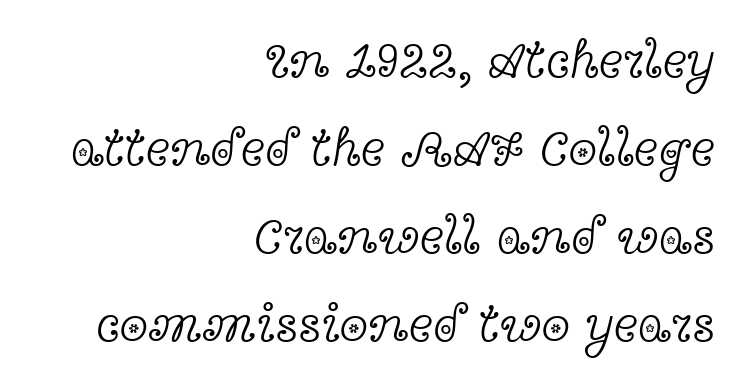
Tracking here is standard; glyphs follow each other at the usual distance. Note the varied advance widths — an 'i' is clearly narrower than an 'm'. The passage shown is not underscored anywhere. Is the type heavy? It reads as light-to-regular instead.
